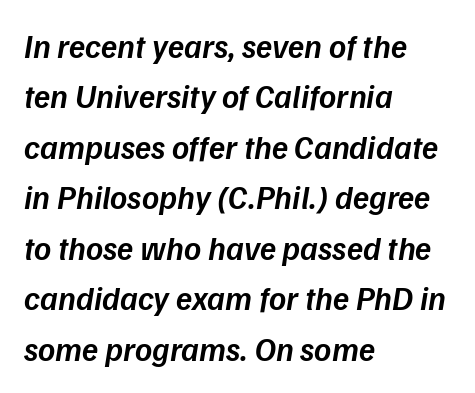
The image shows 33 px semibold type, italic (leaning right); set left-aligned, normal line spacing (1.53x), normal letter spacing, not underlined; low stroke contrast and a medium x-height.
